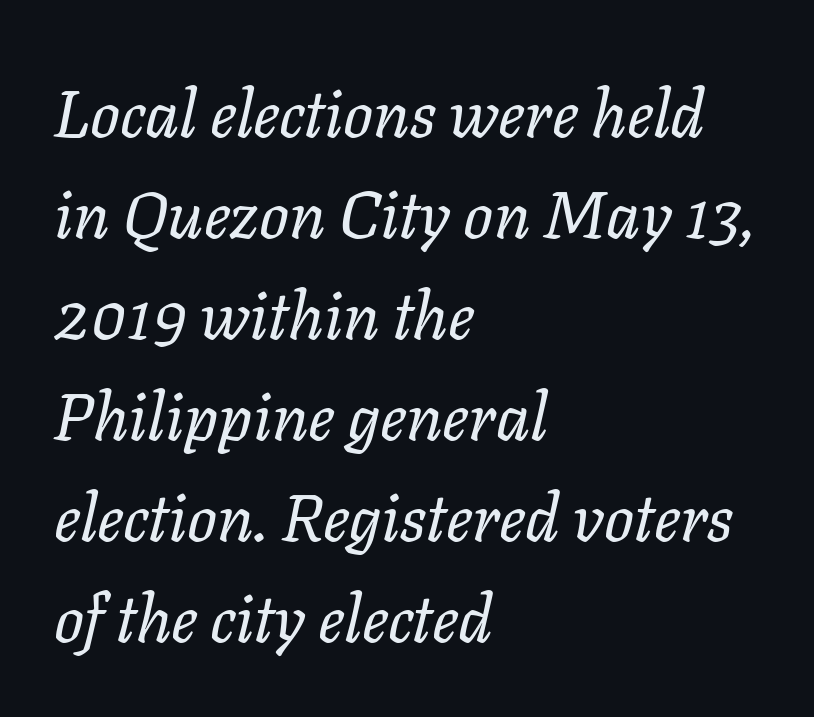
The letters advance in unequal steps, a hallmark of proportional type. Caption: multi-line text, flush left, ragged right. The passage shown has conventional tracking throughout. The passage shown leans; its letterforms are oblique. The lines sit at an ordinary, default distance from one another.
